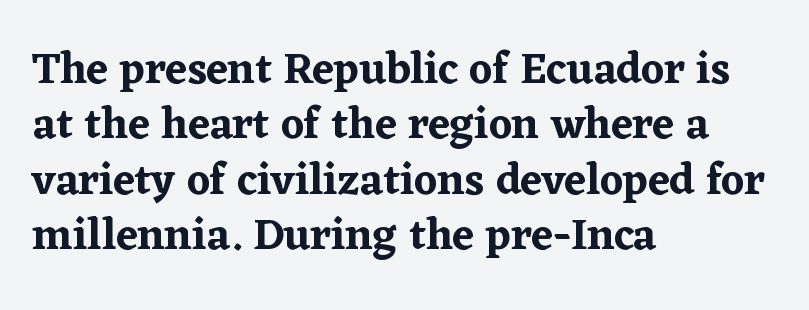
The image shows 44 px serif type, upright; set left-aligned, normal line spacing (1.26x), normal letter spacing, not underlined; low stroke contrast and a medium x-height.
